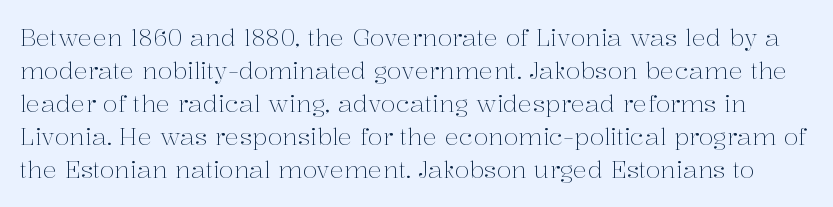
The image shows 24 px text type, upright; set normal line spacing (1.38x), normal letter spacing, not underlined.
